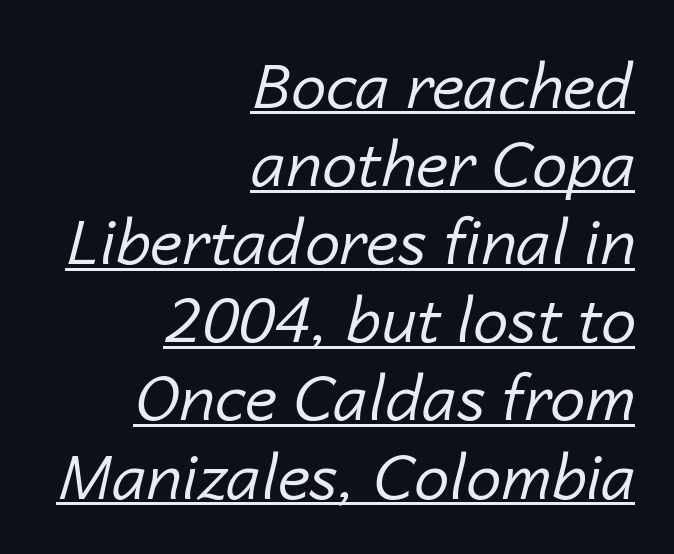
Yep, that's italic — everything's leaning. This sample has the flowing, uneven cadence of proportional lettering. Stem width sits at or under what a default text font uses. Characters follow at the spacing the type designer built in.
